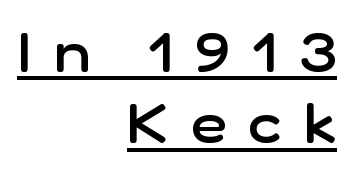
Q: Is the text bold? A: Semi-bold.
Q: Is the text italic (slanted)? A: No, it is upright.
Q: Is the typeface a serif or a sans-serif typeface? A: Sans-serif.
Q: Is the text underlined? A: Yes.
Q: How is the paragraph aligned? A: Right-aligned.
Q: Is the spacing between letters normal or unusually wide? A: Unusually wide.
Q: Is the spacing between lines tight, normal or loose? A: Normal.
Q: Width (condensed, normal, or wide)? A: Normal.
Q: Stroke contrast? A: Low.
Q: x-height? A: Medium.
Q: Monospaced? A: No.
